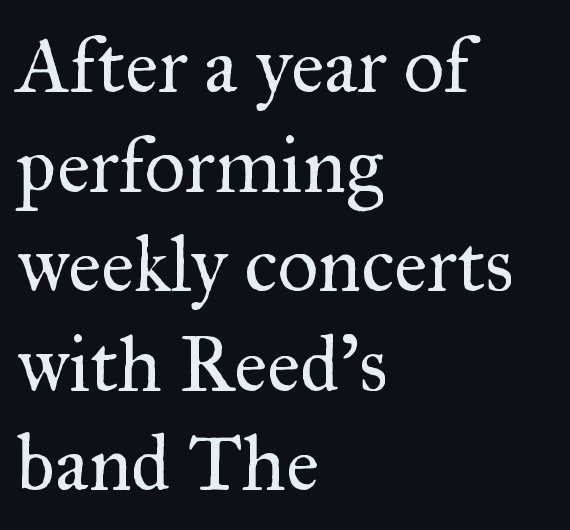
The image shows 79 px regular-weight serif type, upright; set left-aligned, normal line spacing (1.26x), normal letter spacing, not underlined; medium stroke contrast and a small x-height.
